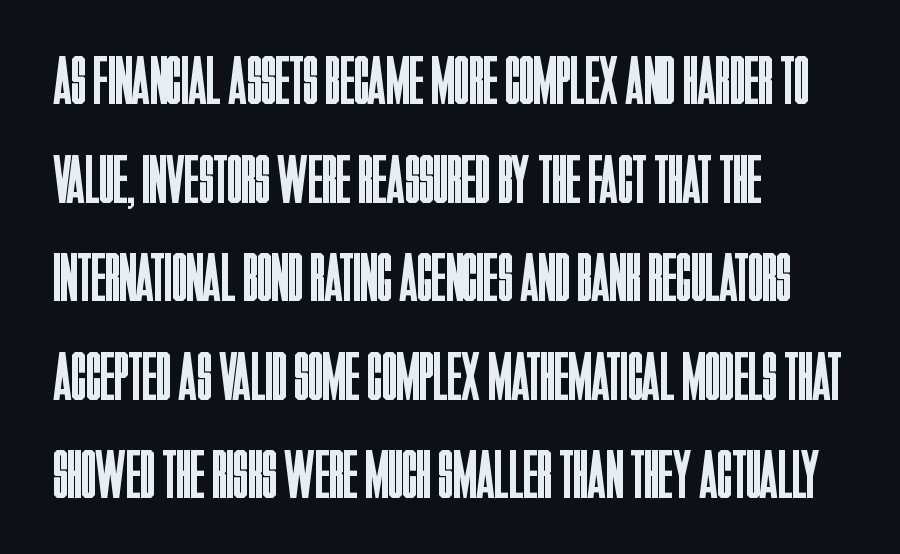
Q: Is the text bold? A: No.
Q: Is the text italic (slanted)? A: No, it is upright.
Q: Is the typeface a serif or a sans-serif typeface? A: Sans-serif.
Q: Is the text underlined? A: No.
Q: How is the paragraph aligned? A: Left-aligned.
Q: Is the spacing between letters normal or unusually wide? A: Normal.
Q: Is the spacing between lines tight, normal or loose? A: Normal.
Q: Width (condensed, normal, or wide)? A: Condensed.
Q: Stroke contrast? A: Low.
Q: x-height? A: Large.
Q: Monospaced? A: No.
